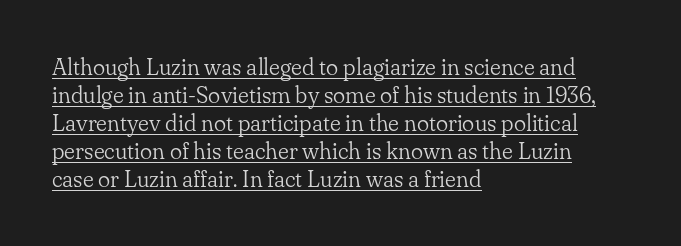
The paragraph has a hard left edge and a soft right edge. Ascenders rise straight up at ninety degrees. The characters are drawn with everyday or finer stroke widths. Glance below the letters and you will spot a drawn line. Between one letter and the next there's only the usual sliver of space.
